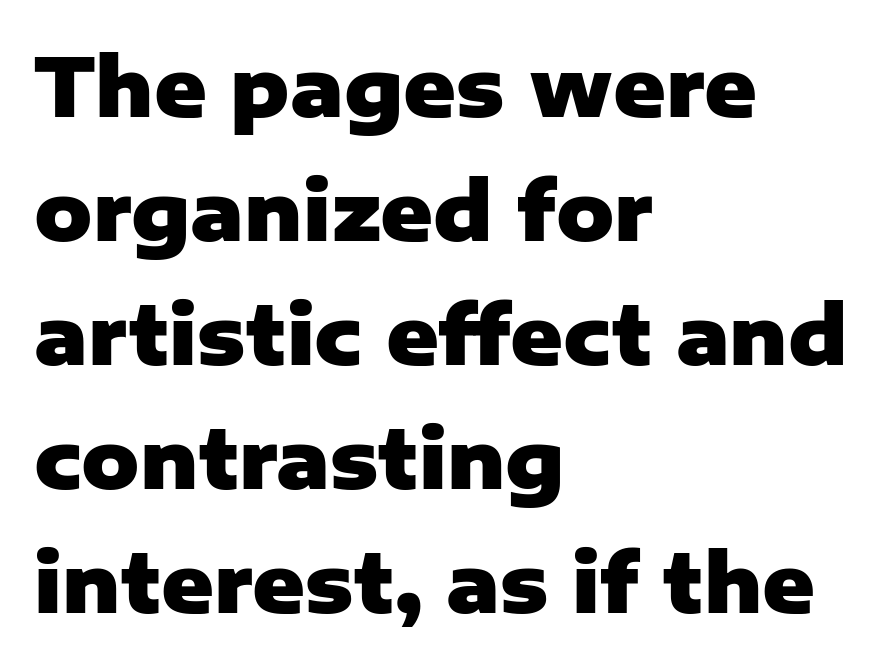
Character widths vary here, with narrow letters taking less room than wide ones. Baseline-to-baseline distance is the conventional proportion of letter height. Do the letters lean? They stand straight. Caption: bold face, heavy strokes. The typesetter chose a ragged-right arrangement here. How are the letters spaced? Ordinarily, with no added tracking.
